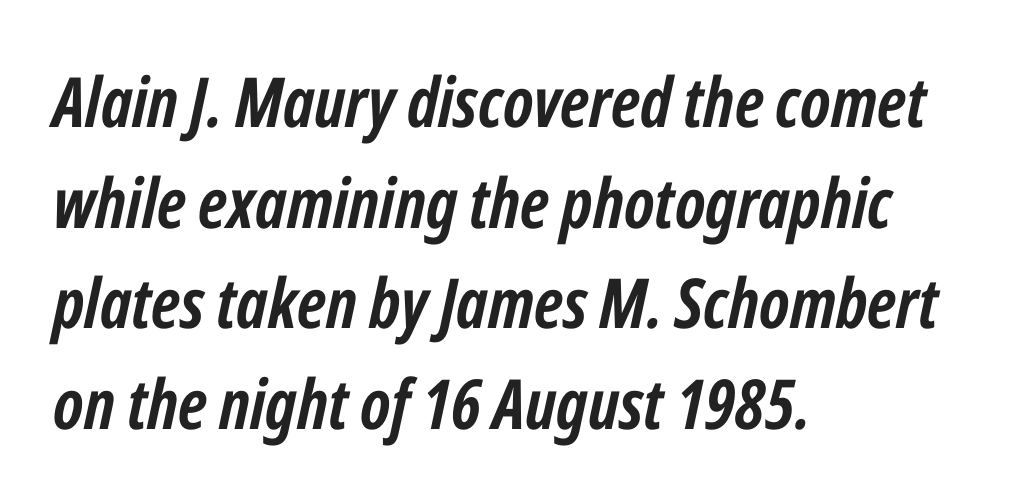
Q: Is the text bold? A: Yes.
Q: Is the text italic (slanted)? A: Yes, it leans right by about 12 degrees.
Q: Is the text underlined? A: No.
Q: How is the paragraph aligned? A: Left-aligned.
Q: Is the spacing between letters normal or unusually wide? A: Normal.
Q: Is the spacing between lines tight, normal or loose? A: Normal.
Q: Width (condensed, normal, or wide)? A: Condensed.
Q: Stroke contrast? A: Low.
Q: x-height? A: Medium.
Q: Monospaced? A: No.
